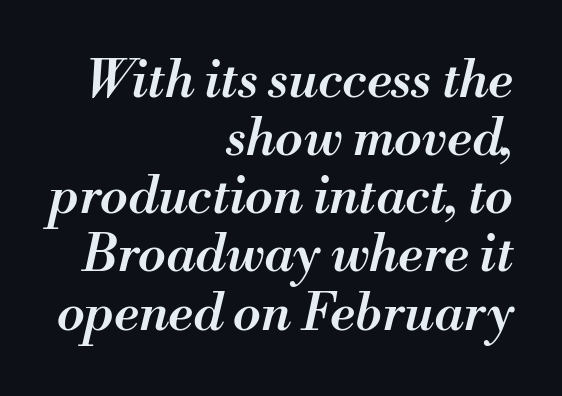
Q: Is the text bold? A: Semi-bold.
Q: Is the text italic (slanted)? A: Yes, it leans right by about 13 degrees.
Q: Is the text underlined? A: No.
Q: How is the paragraph aligned? A: Right-aligned.
Q: Is the spacing between letters normal or unusually wide? A: Normal.
Q: Is the spacing between lines tight, normal or loose? A: Tight.
Q: Width (condensed, normal, or wide)? A: Normal.
Q: Stroke contrast? A: Medium.
Q: x-height? A: Small.
Q: Monospaced? A: No.
